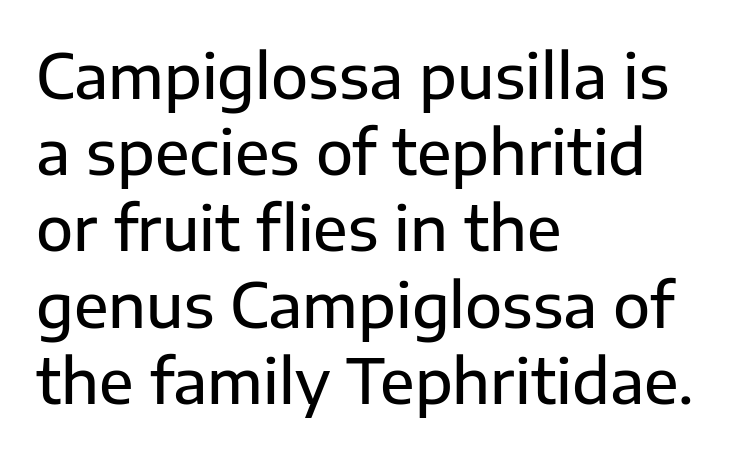
Just letters on the line, the space beneath them empty. A normal amount of white space separates one row of letters from the next. The paragraph has a hard left edge and a soft right edge. The type sits square on the baseline with zero lean. These lines are composed in type without serifs. The rendering uses natural spacing where letterforms have individual widths.
